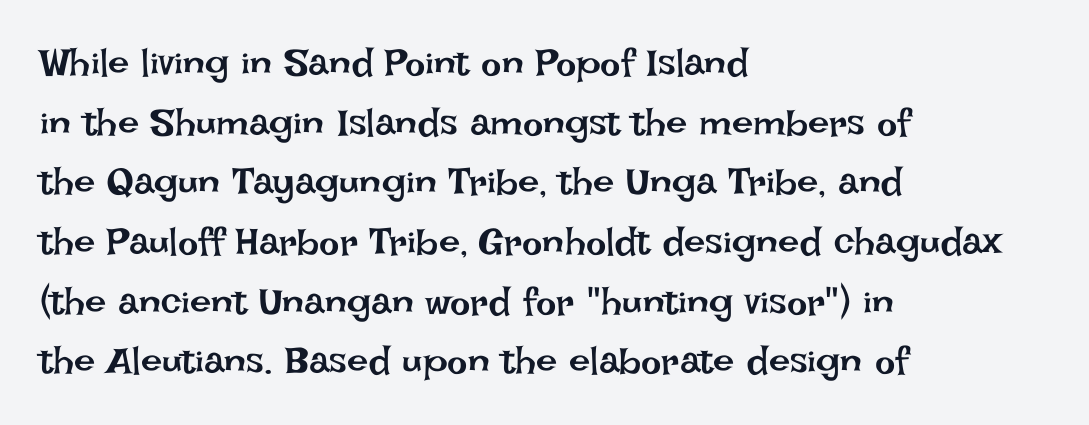
The image shows 38 px regular-weight type, upright; set left-aligned, normal line spacing (1.57x), normal letter spacing, not underlined; low stroke contrast and a large x-height.
